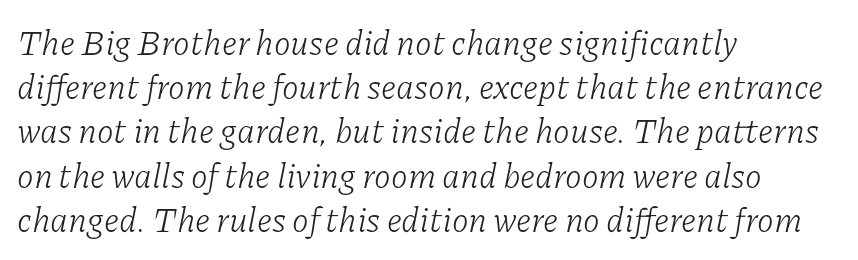
Q: Is the text bold? A: No.
Q: Is the text italic (slanted)? A: Yes, it leans right by about 11 degrees.
Q: Is the typeface a serif or a sans-serif typeface? A: Serif.
Q: Is the text underlined? A: No.
Q: How is the paragraph aligned? A: Left-aligned.
Q: Is the spacing between letters normal or unusually wide? A: Normal.
Q: Is the spacing between lines tight, normal or loose? A: Normal.
Q: Width (condensed, normal, or wide)? A: Normal.
Q: Stroke contrast? A: Low.
Q: x-height? A: Medium.
Q: Monospaced? A: No.
